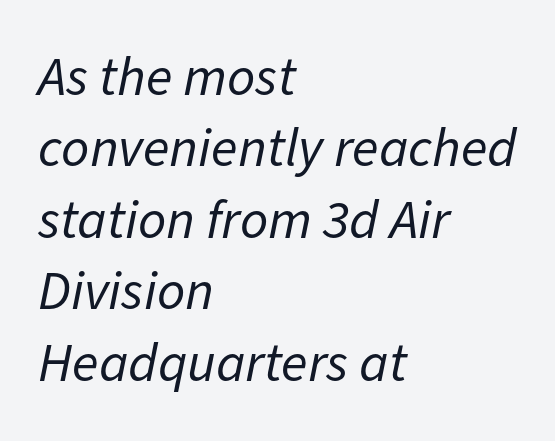
Note the varied advance widths — an 'i' is clearly narrower than an 'm'. Compared with ordinary roman type, these characters are visibly tilted. The type is set solid horizontally, with unmodified tracking. Words float on clear page, feet unadorned.
